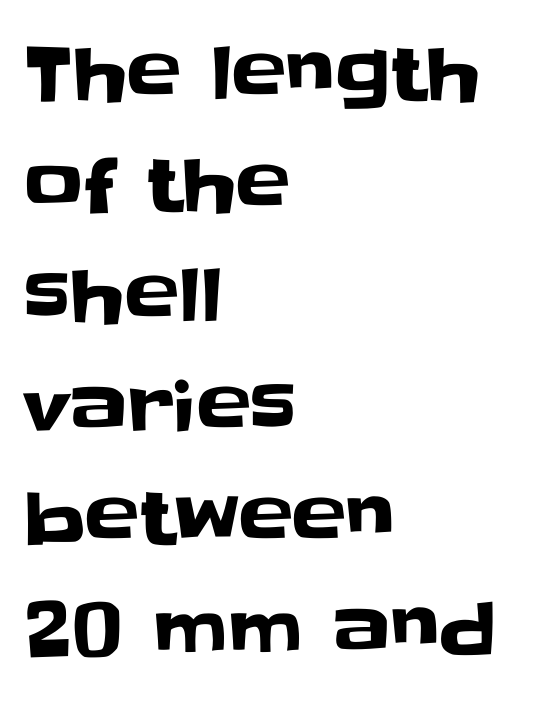
Q: Is the text italic (slanted)? A: No, it is upright.
Q: Is the typeface a serif or a sans-serif typeface? A: Sans-serif.
Q: Is the text underlined? A: No.
Q: How is the paragraph aligned? A: Left-aligned.
Q: Is the spacing between letters normal or unusually wide? A: Normal.
Q: Is the spacing between lines tight, normal or loose? A: Normal.
Q: Width (condensed, normal, or wide)? A: Normal.
Q: Stroke contrast? A: Low.
Q: x-height? A: Large.
Q: Monospaced? A: No.
